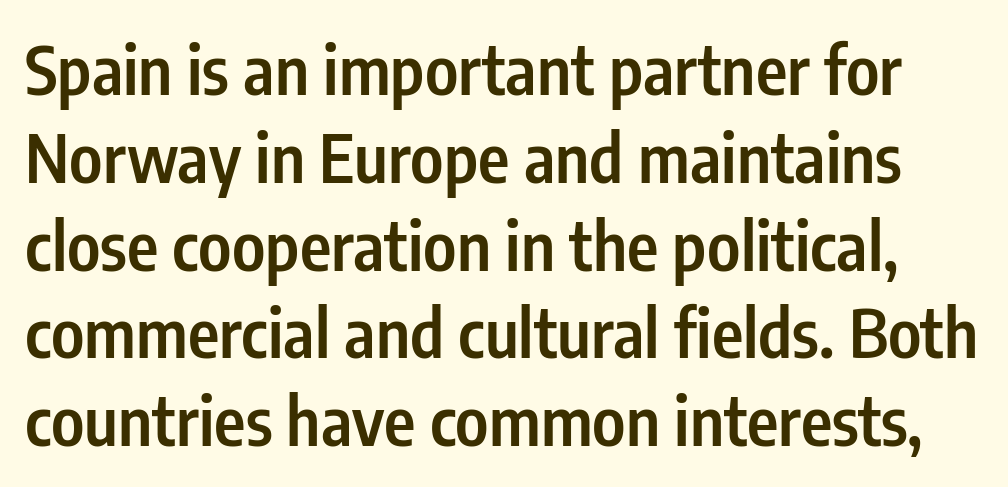
The image shows 67 px semibold, condensed sans-serif type, upright; set normal line spacing (1.31x), normal letter spacing, not underlined; low stroke contrast and a medium x-height.
